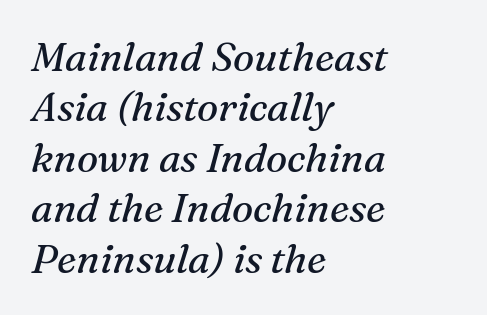
{"serif": "yes", "italic": "yes", "lean": "right", "slant_degrees": 16, "bold": "no", "weight": "regular", "width": "normal", "stroke_contrast": "medium", "x_height": "medium", "monospaced": "no", "underline": "no", "align": "left", "line_spacing": "normal", "line_spacing_ratio": 1.26, "letter_spacing": "normal", "letter_spacing_em": 0.0, "glyph_px": 40}
